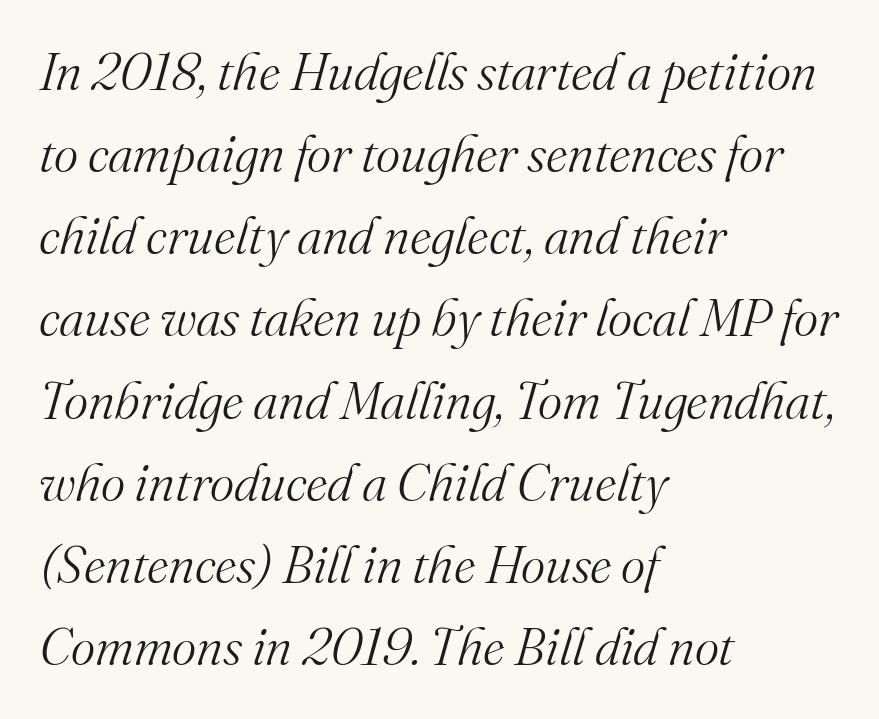
Q: Is the text bold? A: No.
Q: Is the text italic (slanted)? A: Yes, it leans right by about 16 degrees.
Q: Is the typeface a serif or a sans-serif typeface? A: Serif.
Q: Is the text underlined? A: No.
Q: How is the paragraph aligned? A: Left-aligned.
Q: Is the spacing between letters normal or unusually wide? A: Normal.
Q: Is the spacing between lines tight, normal or loose? A: Normal.
Q: Width (condensed, normal, or wide)? A: Normal.
Q: Stroke contrast? A: Medium.
Q: x-height? A: Small.
Q: Monospaced? A: No.
